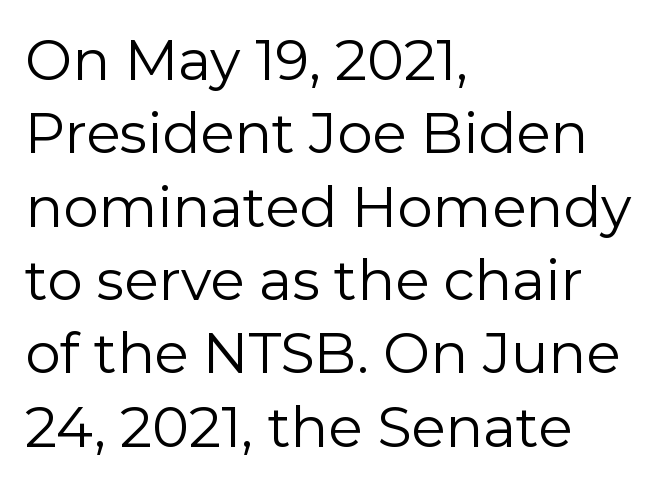
The image shows 56 px regular-weight sans-serif type, upright; set left-aligned, normal line spacing (1.31x), normal letter spacing, not underlined; low stroke contrast and a medium x-height.
